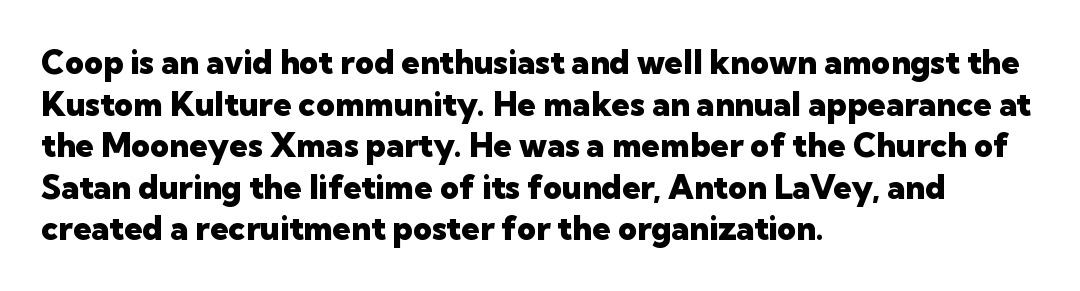
Q: Is the text bold? A: Yes.
Q: Is the text italic (slanted)? A: No, it is upright.
Q: Is the typeface a serif or a sans-serif typeface? A: Sans-serif.
Q: Is the text underlined? A: No.
Q: How is the paragraph aligned? A: Left-aligned.
Q: Is the spacing between letters normal or unusually wide? A: Normal.
Q: Is the spacing between lines tight, normal or loose? A: Normal.
Q: Width (condensed, normal, or wide)? A: Normal.
Q: Stroke contrast? A: Low.
Q: x-height? A: Medium.
Q: Monospaced? A: No.
